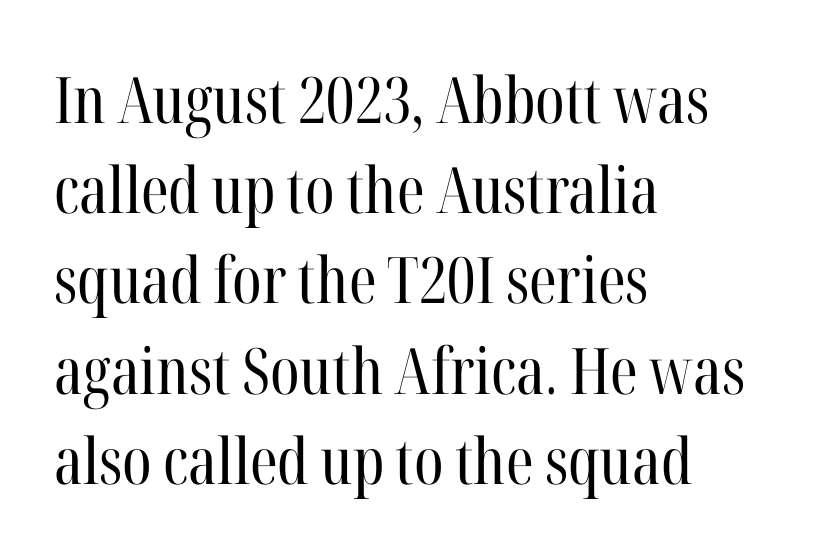
Q: Is the text bold? A: No.
Q: Is the text italic (slanted)? A: No, it is upright.
Q: Is the typeface a serif or a sans-serif typeface? A: Serif.
Q: Is the text underlined? A: No.
Q: How is the paragraph aligned? A: Left-aligned.
Q: Is the spacing between letters normal or unusually wide? A: Normal.
Q: Is the spacing between lines tight, normal or loose? A: Normal.
Q: Width (condensed, normal, or wide)? A: Condensed.
Q: Stroke contrast? A: High.
Q: x-height? A: Medium.
Q: Monospaced? A: No.
